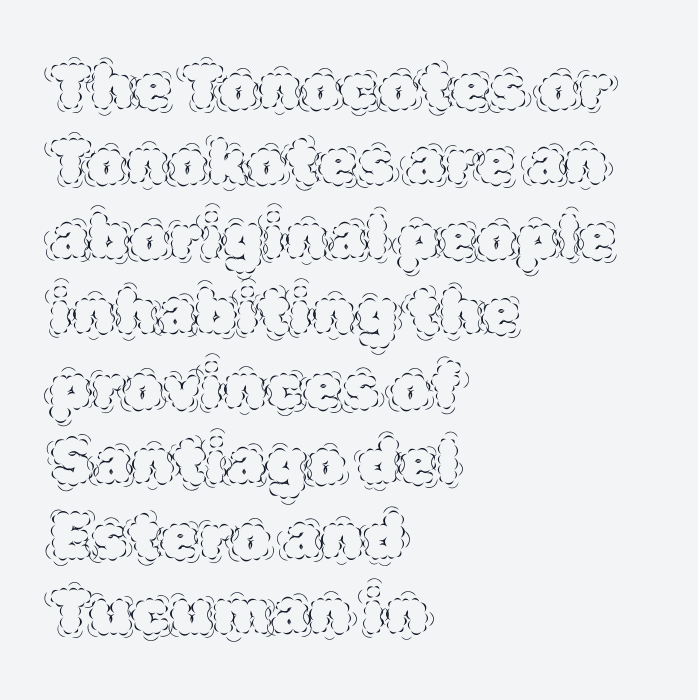
The letters advance in unequal steps, a hallmark of proportional type. Honestly, there is no underline to notice here at all. Compared with a typical body face, this is equally light or lighter still. The letters stand straight up with perfectly vertical stems.
